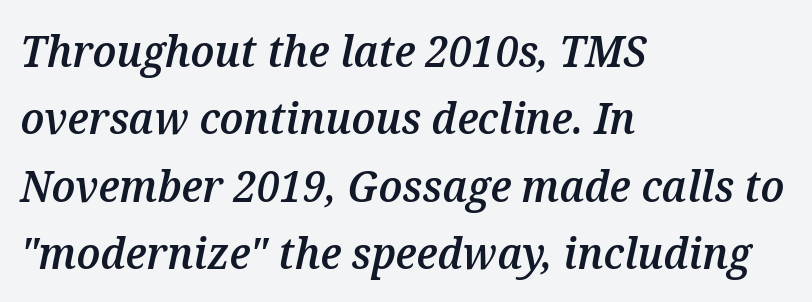
{"italic": "yes", "lean": "right", "slant_degrees": 12, "bold": "semi", "weight": "semibold", "width": "normal", "stroke_contrast": "medium", "x_height": "medium", "monospaced": "no", "underline": "no", "align": "left", "line_spacing": "normal", "line_spacing_ratio": 1.53, "letter_spacing": "normal", "letter_spacing_em": 0.0, "glyph_px": 44}
